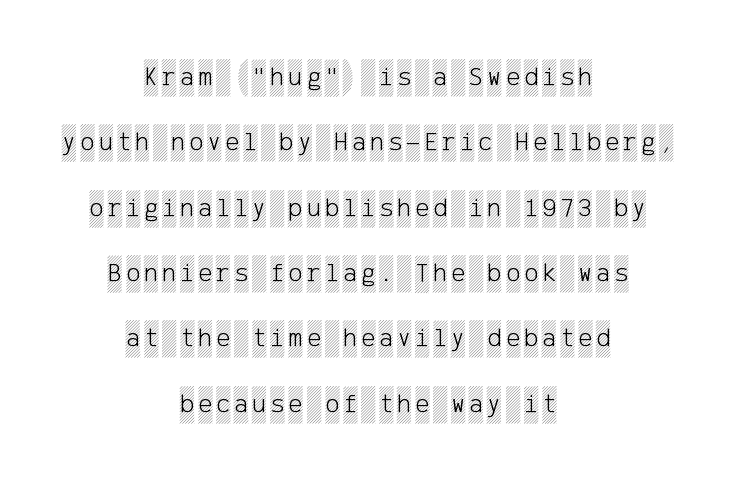
Teacher's note: observe the equal gaps on both sides — that is centered alignment. Plain, unruled lines of type. The line-height multiplier appears high, well above default. These lines were composed using upright roman letters.
